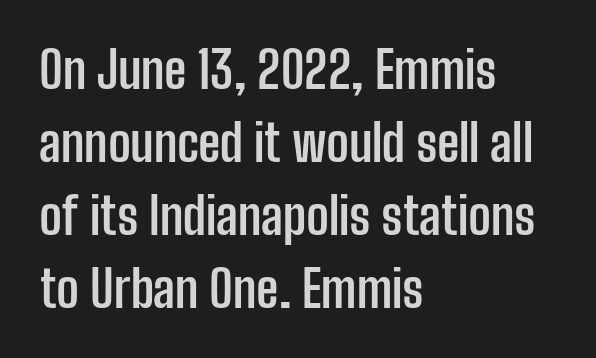
The image shows 50 px semibold, condensed sans-serif type, upright; set left-aligned, normal line spacing (1.46x), normal letter spacing, not underlined; low stroke contrast and a medium x-height.
